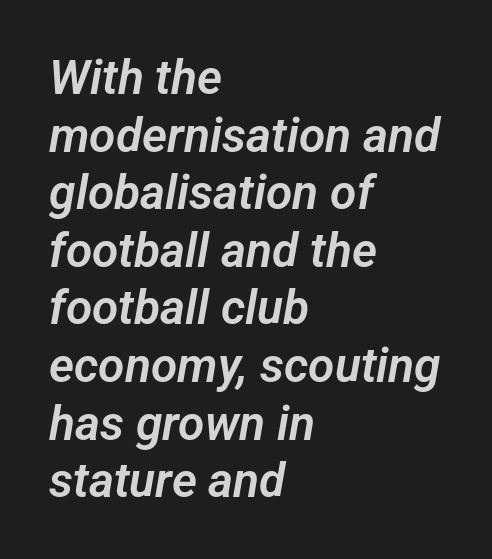
{"serif": "no", "width": "normal", "stroke_contrast": "low", "x_height": "medium", "monospaced": "no", "underline": "no", "align": "left", "line_spacing_ratio": 1.2, "letter_spacing": "normal", "letter_spacing_em": 0.0, "glyph_px": 48}
